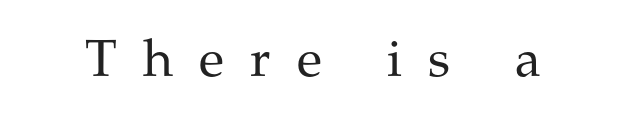
Q: Is the text bold? A: No.
Q: Is the text italic (slanted)? A: No, it is upright.
Q: Is the typeface a serif or a sans-serif typeface? A: Serif.
Q: Is the text underlined? A: No.
Q: Is the spacing between letters normal or unusually wide? A: Unusually wide.
Q: Width (condensed, normal, or wide)? A: Normal.
Q: Stroke contrast? A: Medium.
Q: x-height? A: Medium.
Q: Monospaced? A: No.
